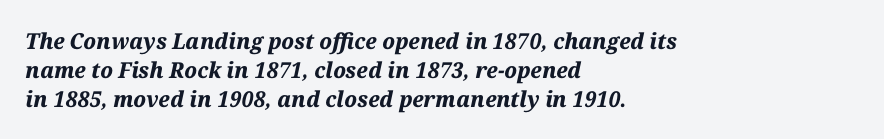
{"italic": "yes", "lean": "right", "slant_degrees": 12, "bold": "yes", "underline": "no", "align": "left", "line_spacing": "normal", "line_spacing_ratio": 1.31, "letter_spacing": "normal", "letter_spacing_em": 0.0, "glyph_px": 22}
